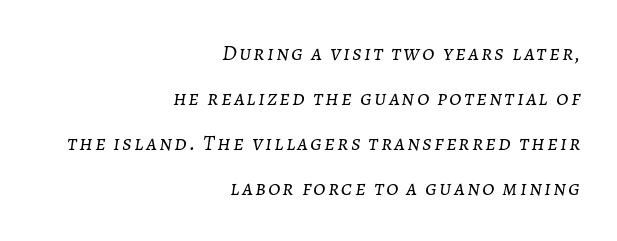
Leading: increased. Every character sits at an angle, as italics do. On a weight scale, this lands at 450 or below. Type without underlining. The setting favours the right margin, as signatures and pull-quotes sometimes do.
